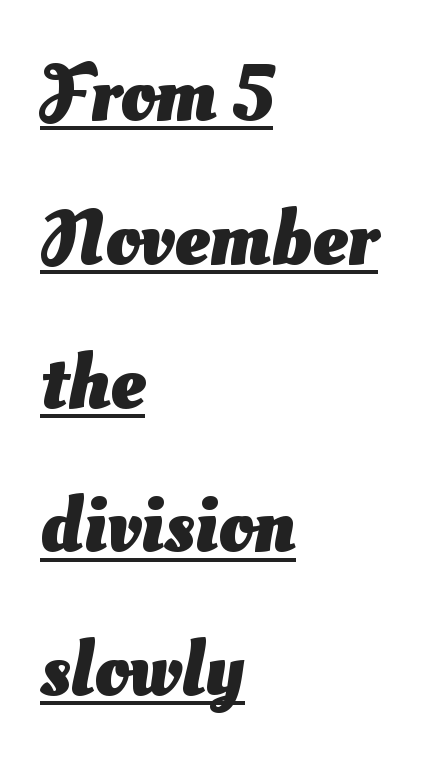
{"serif": "no", "bold": "yes", "weight": "heavy", "width": "normal", "stroke_contrast": "medium", "x_height": "small", "monospaced": "no", "underline": "yes", "align": "left", "line_spacing_ratio": 1.82, "letter_spacing": "normal", "letter_spacing_em": 0.0, "glyph_px": 79}
